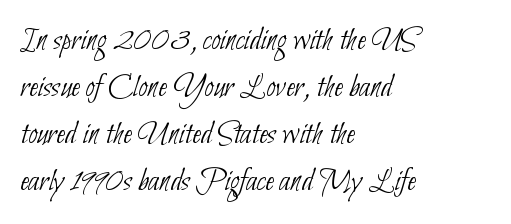
{"serif": "no", "bold": "no", "weight": "thin", "width": "condensed", "stroke_contrast": "low", "x_height": "small", "monospaced": "no", "underline": "no", "align": "left", "line_spacing": "normal", "line_spacing_ratio": 1.42, "letter_spacing": "normal", "letter_spacing_em": 0.0, "glyph_px": 33}
